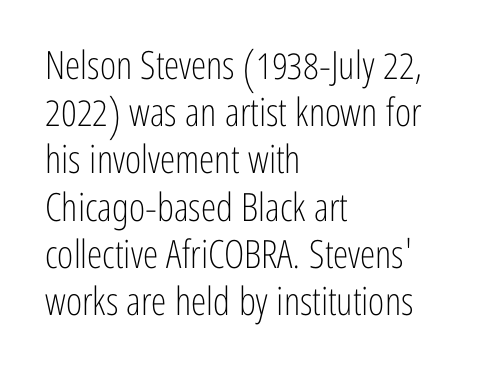
{"serif": "no", "italic": "no", "bold": "no", "weight": "light", "width": "condensed", "stroke_contrast": "low", "x_height": "medium", "monospaced": "no", "underline": "no", "align": "left", "line_spacing_ratio": 1.21, "letter_spacing": "normal", "letter_spacing_em": 0.0, "glyph_px": 39}
